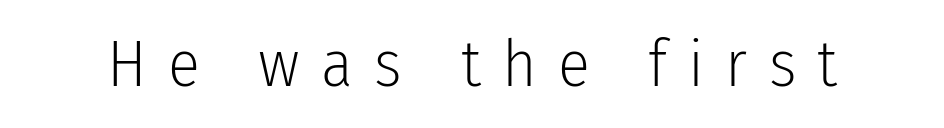
The image shows 66 px light, condensed sans-serif type, upright; set unusually wide letter spacing (+0.32 em), not underlined; low stroke contrast and a medium x-height.
